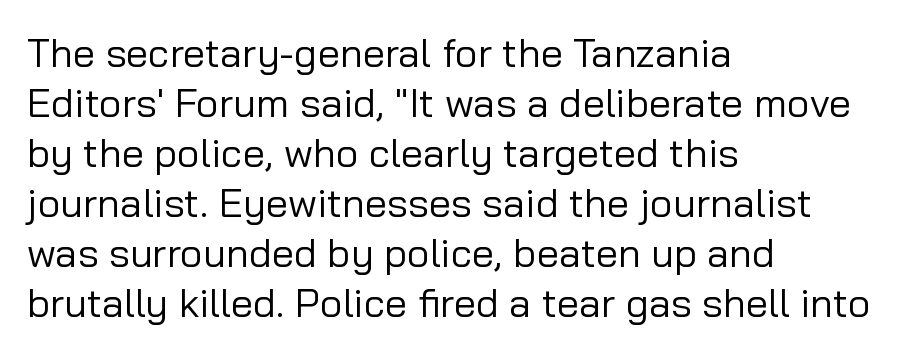
Q: Is the text bold? A: No.
Q: Is the text italic (slanted)? A: No, it is upright.
Q: Is the typeface a serif or a sans-serif typeface? A: Sans-serif.
Q: Is the text underlined? A: No.
Q: How is the paragraph aligned? A: Left-aligned.
Q: Is the spacing between letters normal or unusually wide? A: Normal.
Q: Is the spacing between lines tight, normal or loose? A: Normal.
Q: Width (condensed, normal, or wide)? A: Normal.
Q: Stroke contrast? A: Low.
Q: x-height? A: Medium.
Q: Monospaced? A: No.
